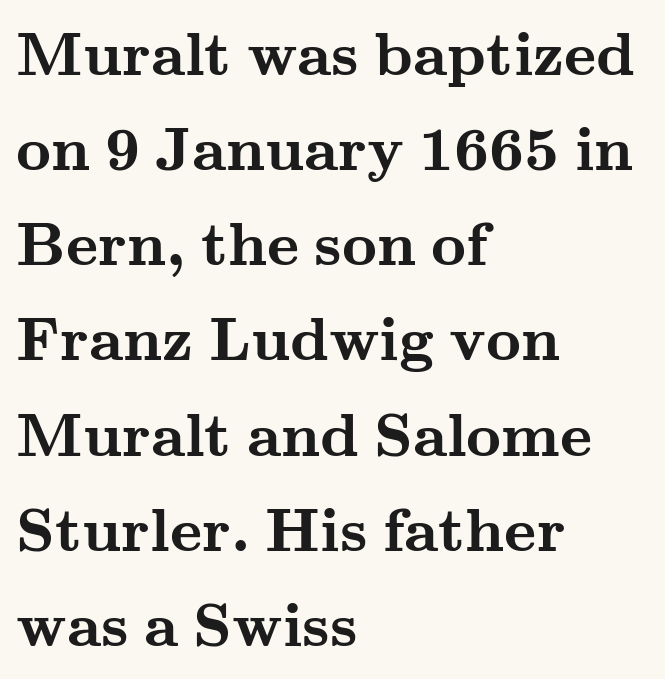
These words are printed bold, with thick strokes throughout. These lines are rendered in a variable-pitch font. Posture: upright roman. The designer left line spacing at the default. Casual observation: everything's shoved over to the left.
